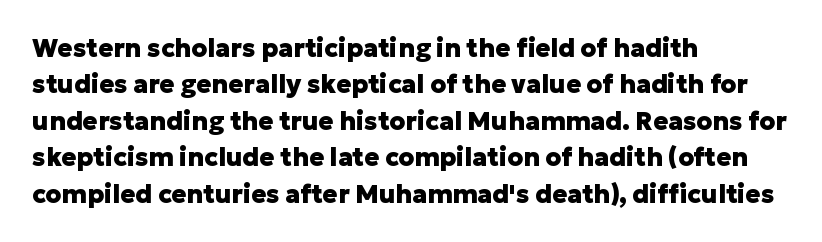
The image shows 25 px bold type, upright; set left-aligned, normal line spacing (1.46x), normal letter spacing, not underlined.
